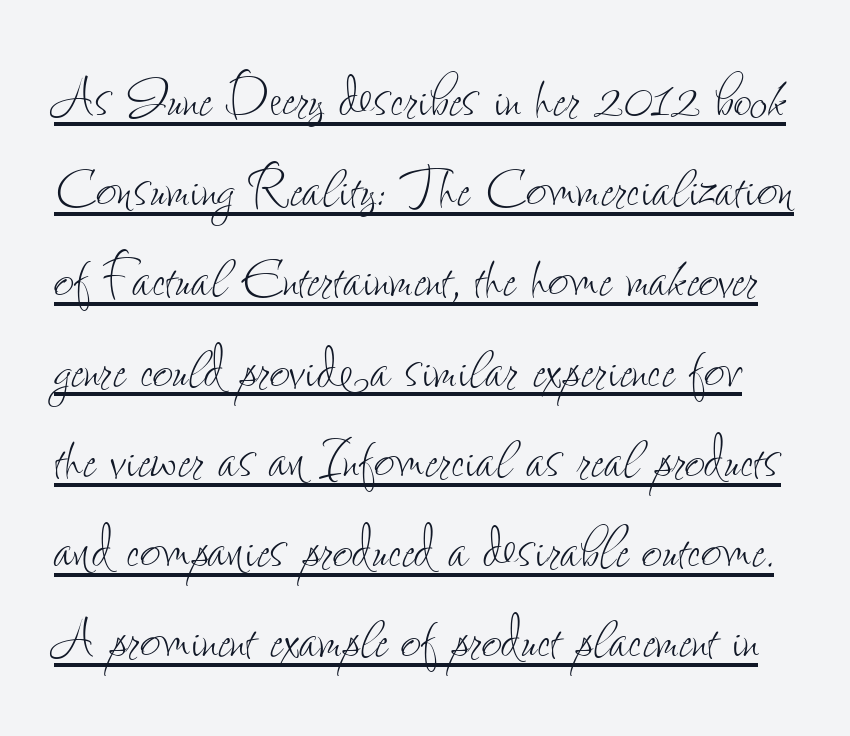
Q: Is the text bold? A: No.
Q: Is the text italic (slanted)? A: Yes.
Q: Is the text underlined? A: Yes.
Q: Is the spacing between letters normal or unusually wide? A: Normal.
Q: Is the spacing between lines tight, normal or loose? A: Normal.
Q: Width (condensed, normal, or wide)? A: Condensed.
Q: Stroke contrast? A: Low.
Q: x-height? A: Small.
Q: Monospaced? A: No.
